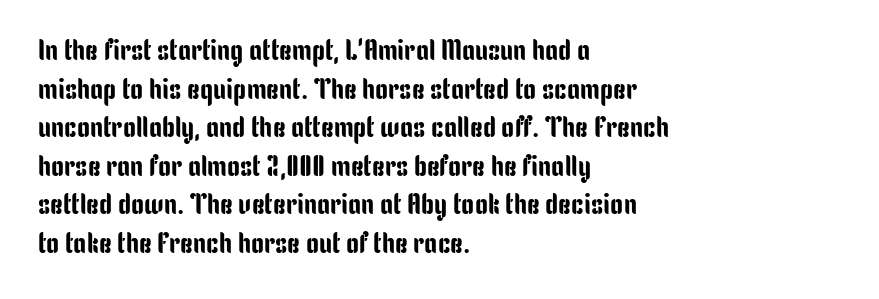
Does extra space separate the letters? No, they use regular spacing. Check where the strokes stop: nothing finishes them off — pure sans. Posture: upright roman. Baseline-to-baseline distance is the conventional proportion of letter height.
